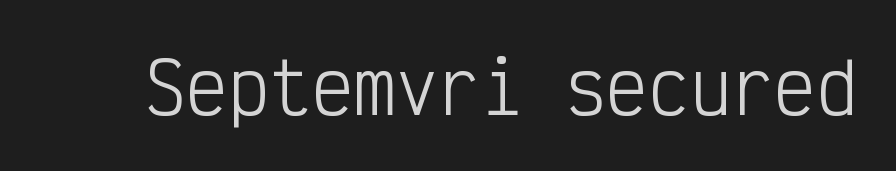
Q: Is the text bold? A: No.
Q: Is the text italic (slanted)? A: No, it is upright.
Q: Is the typeface a serif or a sans-serif typeface? A: Sans-serif.
Q: Is the text underlined? A: No.
Q: Is the spacing between letters normal or unusually wide? A: Normal.
Q: Width (condensed, normal, or wide)? A: Condensed.
Q: Stroke contrast? A: Low.
Q: x-height? A: Medium.
Q: Monospaced? A: Yes.
